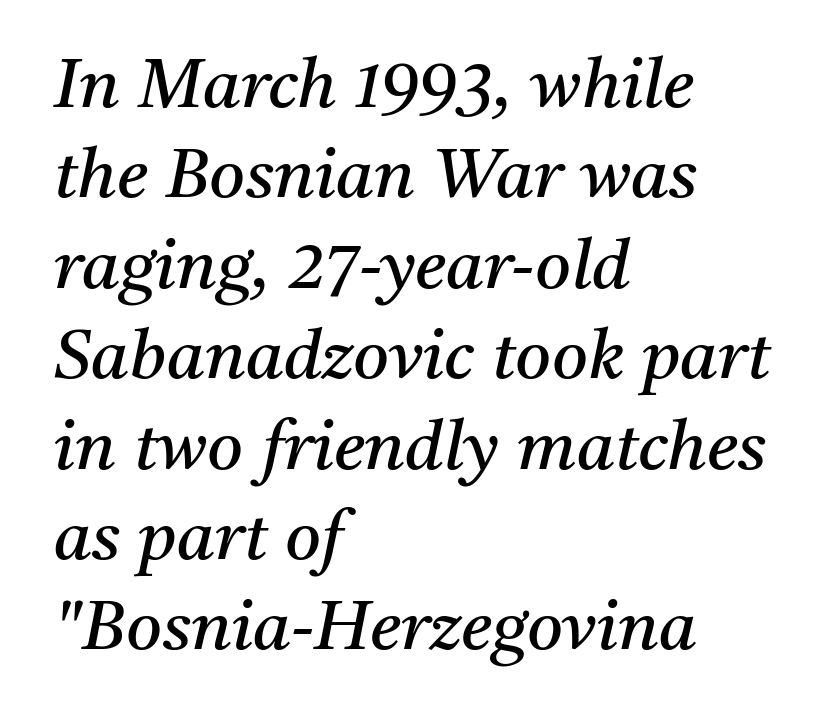
The image shows 69 px regular-weight serif type, italic (leaning right); set left-aligned, normal line spacing (1.31x), normal letter spacing, not underlined; medium stroke contrast and a medium x-height.
